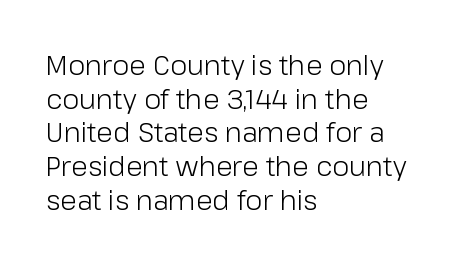
{"italic": "no", "bold": "no", "underline": "no", "align": "left", "line_spacing": "normal", "line_spacing_ratio": 1.25, "letter_spacing": "normal", "letter_spacing_em": 0.0, "glyph_px": 27}
